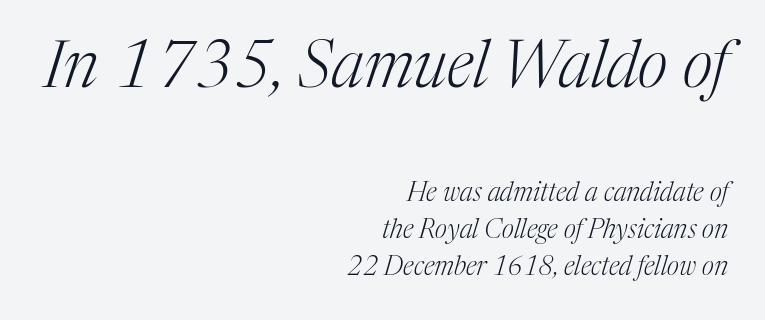
Q: Is the text bold? A: No.
Q: Is the text italic (slanted)? A: Yes, it leans right by about 17 degrees.
Q: Is the typeface a serif or a sans-serif typeface? A: Serif.
Q: Is the text underlined? A: No.
Q: How is the paragraph aligned? A: Right-aligned.
Q: Is the spacing between letters normal or unusually wide? A: Normal.
Q: Is the spacing between lines tight, normal or loose? A: Normal.
Q: Which block of text is set in a larger size, the first (top) or the second (bottom)? A: The first (top) one.
Q: Width (condensed, normal, or wide)? A: Normal.
Q: Stroke contrast? A: Medium.
Q: x-height? A: Medium.
Q: Monospaced? A: No.
